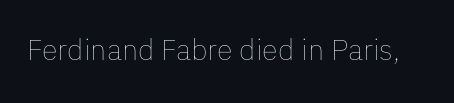
Q: Is the text bold? A: No.
Q: Is the text italic (slanted)? A: No, it is upright.
Q: Is the text underlined? A: No.
Q: Is the spacing between letters normal or unusually wide? A: Normal.
Q: Width (condensed, normal, or wide)? A: Normal.
Q: Stroke contrast? A: Low.
Q: x-height? A: Medium.
Q: Monospaced? A: No.
